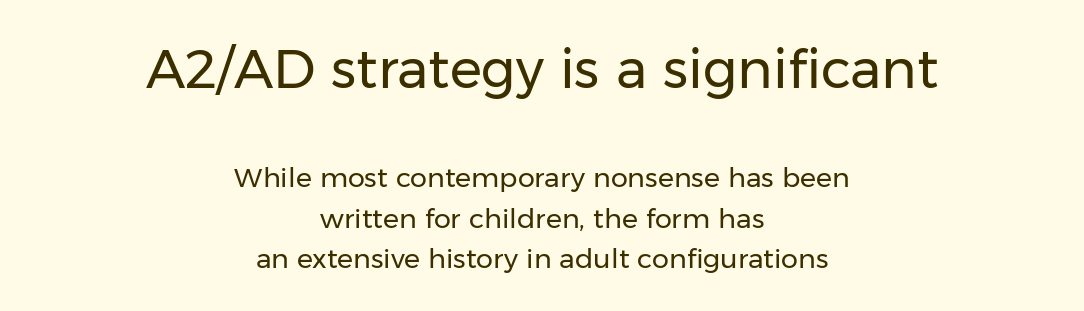
Q: Is the text bold? A: No.
Q: Is the text italic (slanted)? A: No, it is upright.
Q: Is the typeface a serif or a sans-serif typeface? A: Sans-serif.
Q: Is the text underlined? A: No.
Q: How is the paragraph aligned? A: Centered.
Q: Is the spacing between letters normal or unusually wide? A: Normal.
Q: Is the spacing between lines tight, normal or loose? A: Normal.
Q: Which block of text is set in a larger size, the first (top) or the second (bottom)? A: The first (top) one.
Q: Width (condensed, normal, or wide)? A: Normal.
Q: Stroke contrast? A: Low.
Q: x-height? A: Medium.
Q: Monospaced? A: No.
